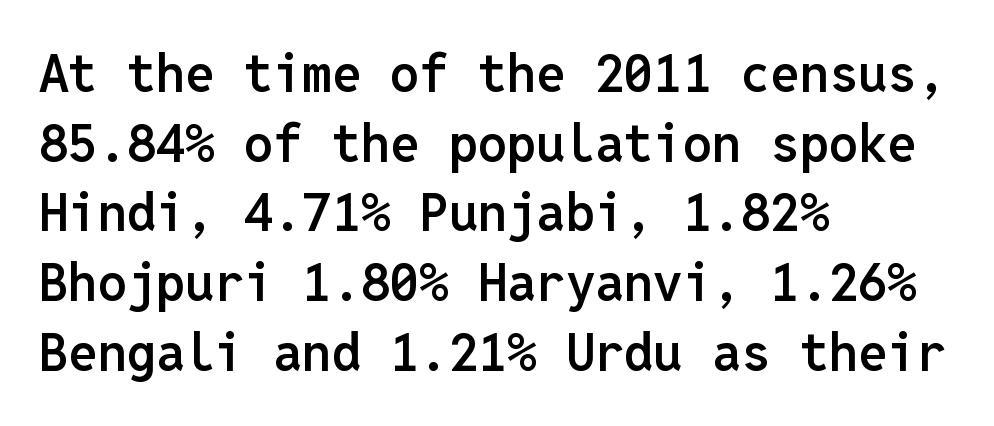
{"serif": "no", "italic": "no", "bold": "semi", "weight": "semibold", "width": "normal", "stroke_contrast": "low", "x_height": "medium", "monospaced": "yes", "underline": "no", "align": "left", "line_spacing": "normal", "line_spacing_ratio": 1.34, "letter_spacing": "normal", "letter_spacing_em": 0.0, "glyph_px": 52}
